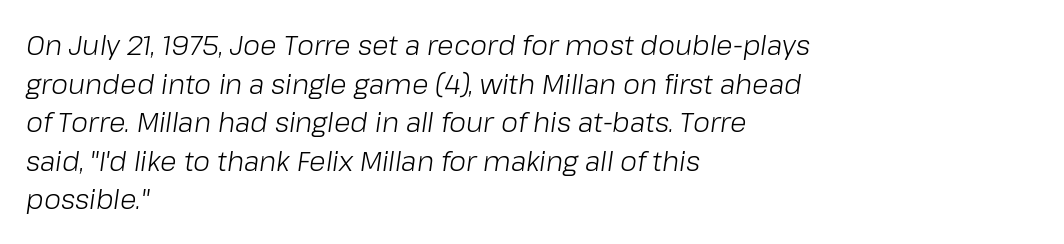
{"italic": "yes", "lean": "right", "slant_degrees": 8, "bold": "no", "underline": "no", "align": "left", "line_spacing": "normal", "line_spacing_ratio": 1.43, "letter_spacing": "normal", "letter_spacing_em": 0.0, "glyph_px": 27}
